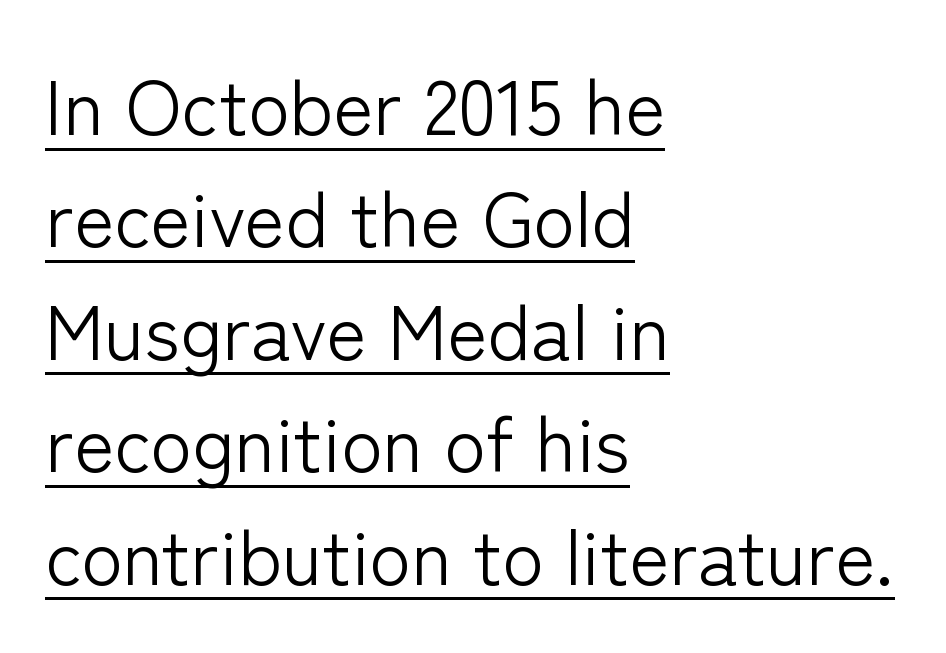
This is roman type, the default non-slanted kind. The paragraph has a hard left edge and a soft right edge. Letter spacing: default. Varying glyph widths throughout — classic text-font behaviour. Leading matches the norm, producing a regular column.
